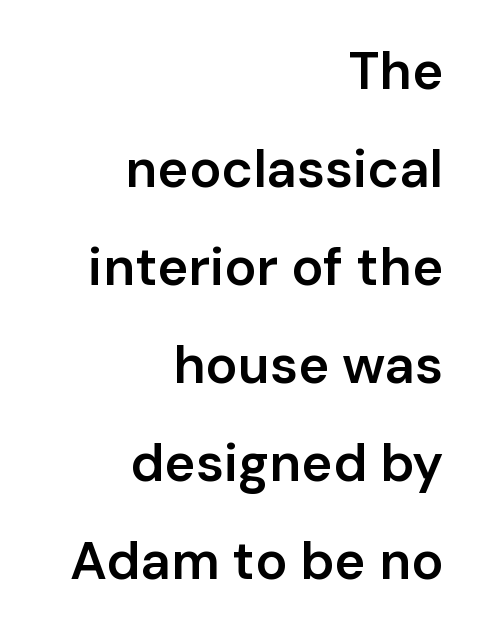
{"serif": "no", "italic": "no", "bold": "semi", "weight": "semibold", "width": "normal", "stroke_contrast": "low", "x_height": "medium", "monospaced": "no", "underline": "no", "align": "right", "line_spacing_ratio": 1.85, "letter_spacing": "normal", "letter_spacing_em": 0.0, "glyph_px": 53}
